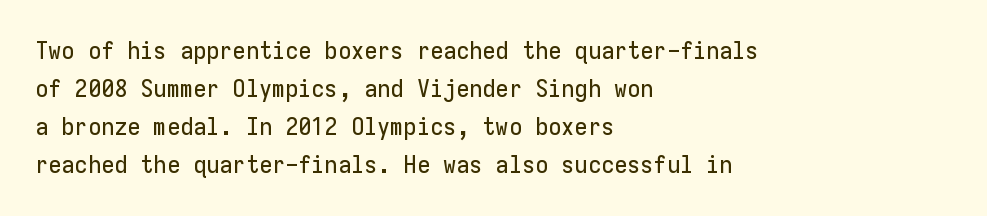
A normal amount of white space separates one row of letters from the next. In terms of letterspacing, this is plain default setting. Quick note: not italic, upright. Only glyphs here, with clear space below each row. Horizontally, the lines are justified to the leading edge only.
